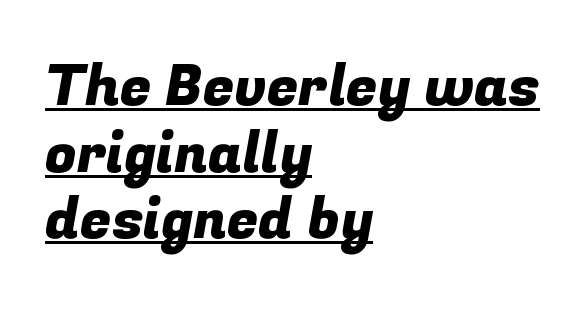
Q: Is the typeface a serif or a sans-serif typeface? A: Sans-serif.
Q: Is the text underlined? A: Yes.
Q: How is the paragraph aligned? A: Left-aligned.
Q: Is the spacing between letters normal or unusually wide? A: Normal.
Q: Width (condensed, normal, or wide)? A: Normal.
Q: Stroke contrast? A: Low.
Q: x-height? A: Medium.
Q: Monospaced? A: No.
